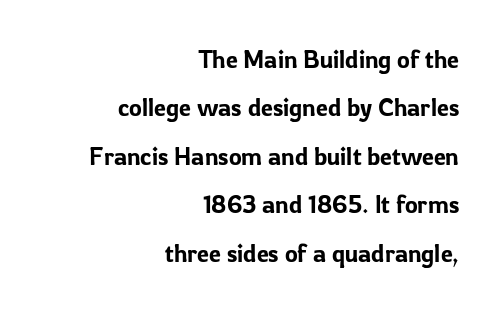
Q: Is the text italic (slanted)? A: No, it is upright.
Q: Is the text underlined? A: No.
Q: How is the paragraph aligned? A: Right-aligned.
Q: Is the spacing between letters normal or unusually wide? A: Normal.
Q: Is the spacing between lines tight, normal or loose? A: Loose.
